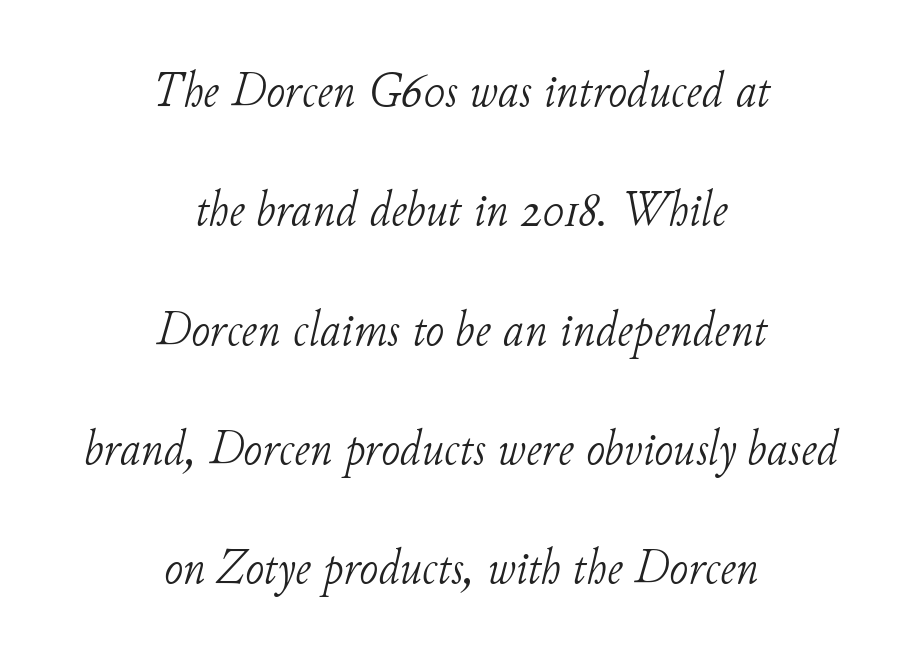
The letterforms sit shoulder to shoulder at normal distance. Is this a fixed-width face? No — the glyphs have proportional, varying widths. A typesetter would call this leading open, well beyond the default. A typesetter would mark this as italic. No word sits above an underline. The strokes are not fattened; the text isn't bold.
